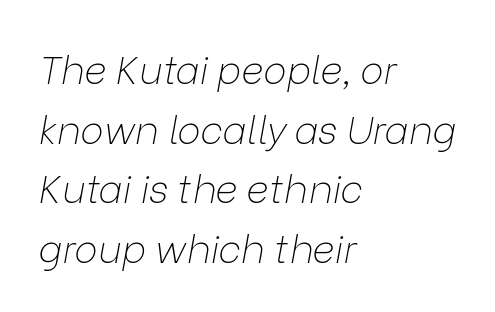
Left-aligned paragraph, ragged on the right. Is the type heavy? It reads as light-to-regular instead. The specimen omits any rule beneath the text block's lines. Designer's note — italics engaged.
